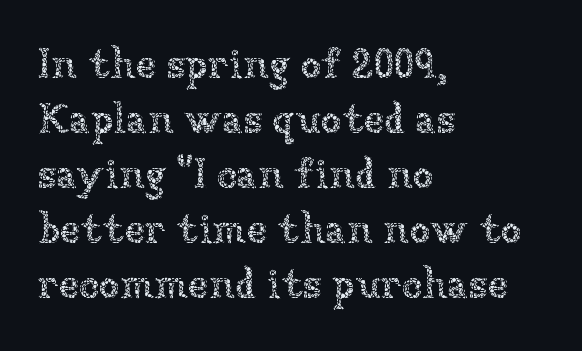
{"italic": "no", "bold": "no", "weight": "thin", "width": "normal", "stroke_contrast": "low", "x_height": "medium", "monospaced": "no", "underline": "no", "align": "left", "line_spacing": "normal", "line_spacing_ratio": 1.31, "letter_spacing": "normal", "letter_spacing_em": 0.0, "glyph_px": 42}
